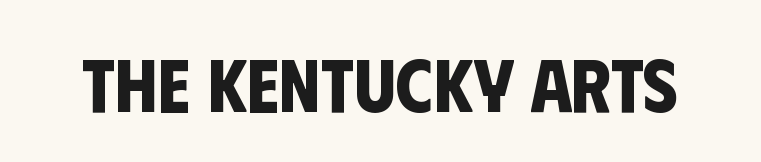
Q: Is the text bold? A: Yes.
Q: Is the typeface a serif or a sans-serif typeface? A: Sans-serif.
Q: Is the text underlined? A: No.
Q: Is the spacing between letters normal or unusually wide? A: Normal.
Q: Width (condensed, normal, or wide)? A: Condensed.
Q: Stroke contrast? A: Low.
Q: x-height? A: Large.
Q: Monospaced? A: No.
